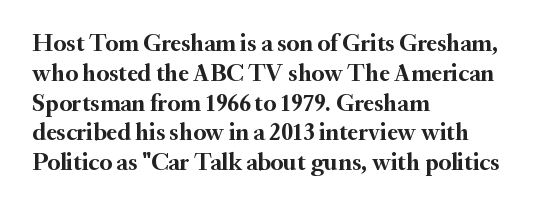
The image shows 24 px bold type, upright; set left-aligned, line spacing 1.24x, normal letter spacing, not underlined.
